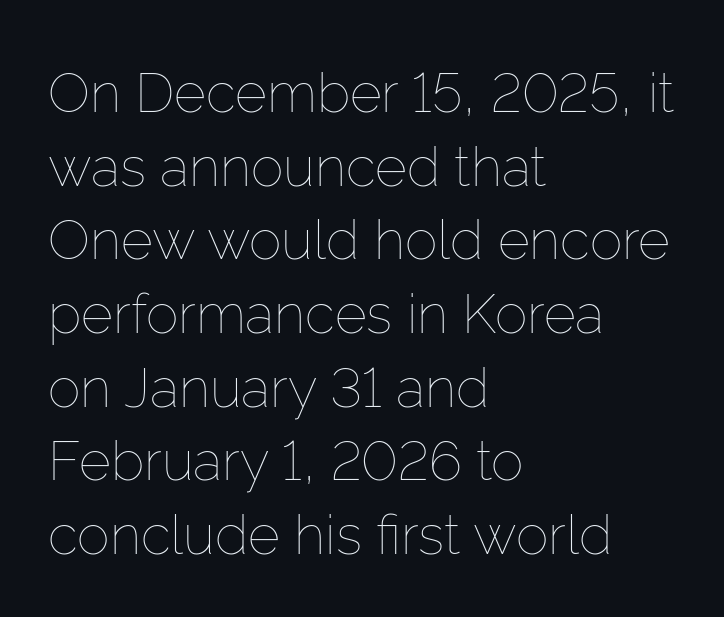
{"italic": "no", "bold": "no", "weight": "thin", "width": "normal", "stroke_contrast": "low", "x_height": "medium", "monospaced": "no", "underline": "no", "align": "left", "line_spacing": "normal", "line_spacing_ratio": 1.34, "letter_spacing": "normal", "letter_spacing_em": 0.0, "glyph_px": 55}
